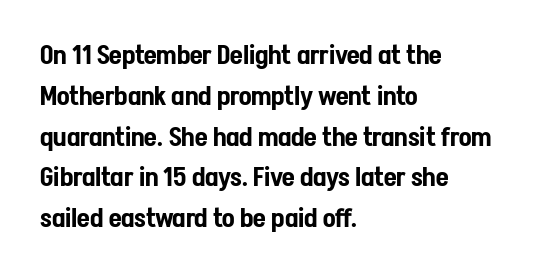
{"italic": "no", "underline": "no", "align": "left", "line_spacing": "normal", "line_spacing_ratio": 1.57, "letter_spacing": "normal", "letter_spacing_em": 0.0, "glyph_px": 26}
